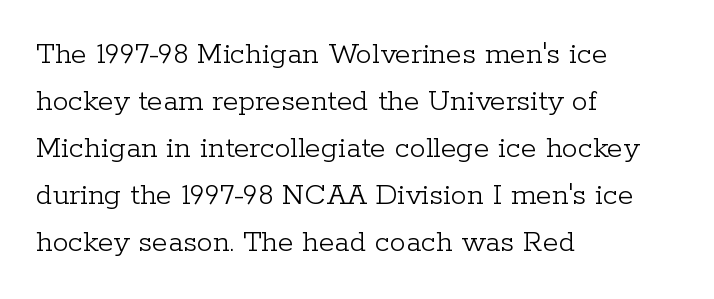
{"serif": "yes", "italic": "no", "bold": "no", "weight": "light", "width": "normal", "stroke_contrast": "low", "x_height": "medium", "monospaced": "no", "underline": "no", "align": "left", "line_spacing": "normal", "line_spacing_ratio": 1.47, "letter_spacing": "normal", "letter_spacing_em": 0.0, "glyph_px": 32}
